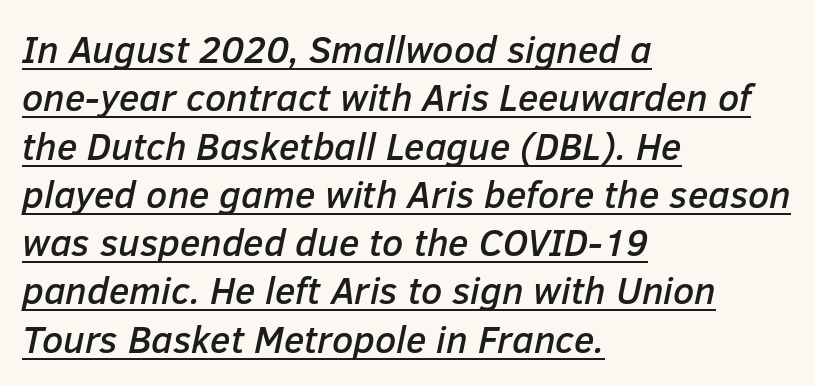
Note the varied advance widths — an 'i' is clearly narrower than an 'm'. Is the block centered? No — it sits flush against the left margin. Designer's note — italics engaged. The sample's only ornament is a line tracing under the words. A normal amount of white space separates one row of letters from the next.
